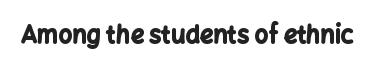
Q: Is the text bold? A: Yes.
Q: Is the text italic (slanted)? A: No, it is upright.
Q: Is the text underlined? A: No.
Q: Is the spacing between letters normal or unusually wide? A: Normal.
